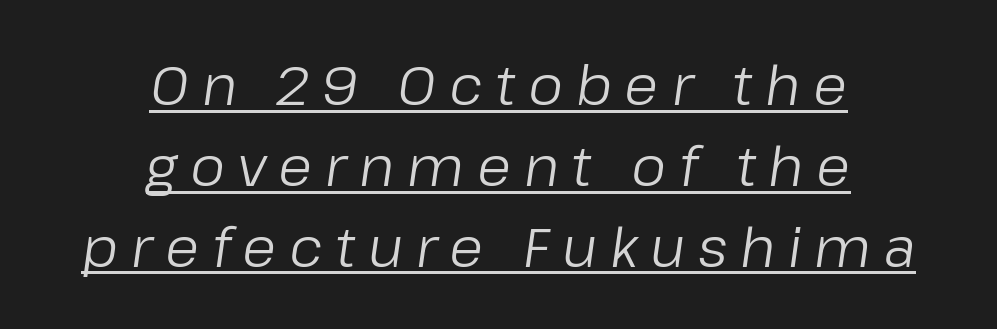
The lettering is marked with a stroke running underneath it. Notice how the passage keeps no hard edge, just a central spine. If you drew a line through each stem, it would be angled. These lines have a slow, spaced-out rhythm from letter to letter.
